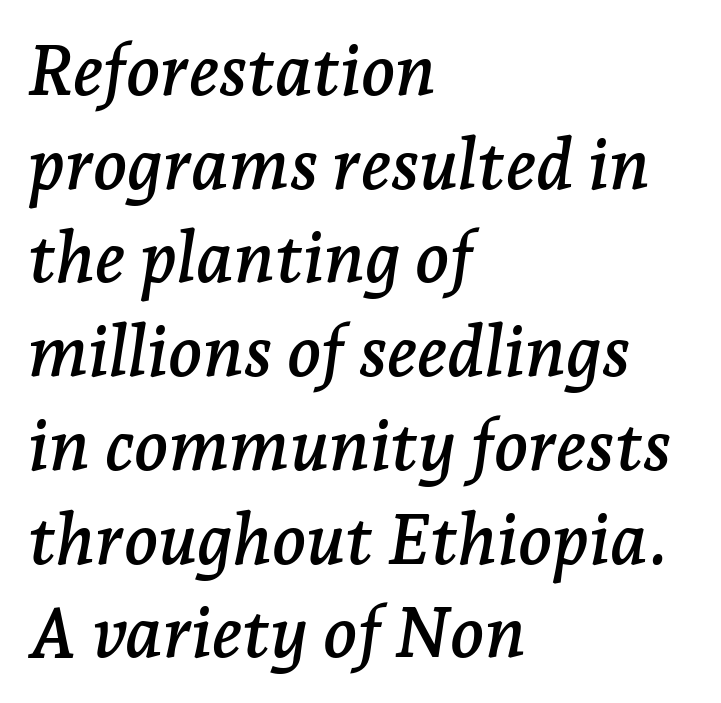
Q: Is the text italic (slanted)? A: Yes, it leans right by about 7 degrees.
Q: Is the typeface a serif or a sans-serif typeface? A: Serif.
Q: Is the text underlined? A: No.
Q: How is the paragraph aligned? A: Left-aligned.
Q: Is the spacing between letters normal or unusually wide? A: Normal.
Q: Is the spacing between lines tight, normal or loose? A: Normal.
Q: Width (condensed, normal, or wide)? A: Normal.
Q: Stroke contrast? A: Low.
Q: x-height? A: Medium.
Q: Monospaced? A: No.
